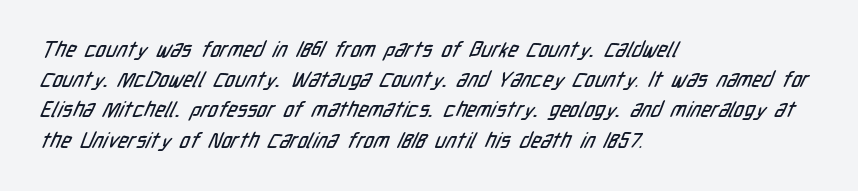
{"underline": "no", "align": "left", "line_spacing": "normal", "line_spacing_ratio": 1.44, "letter_spacing": "normal", "letter_spacing_em": 0.0, "glyph_px": 21}
